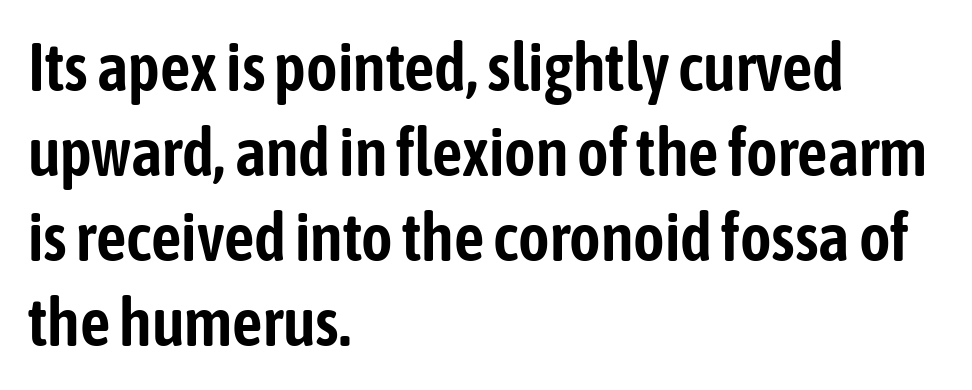
The image shows 67 px condensed sans-serif type, upright; set left-aligned, normal line spacing (1.27x), normal letter spacing, not underlined; low stroke contrast and a medium x-height.
